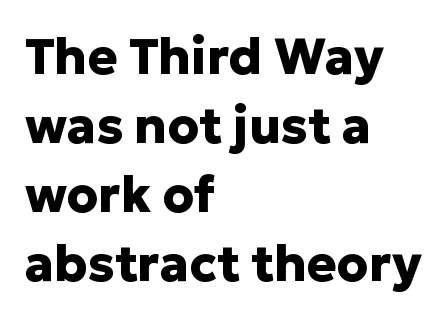
Casual observation: everything's shoved over to the left. Descenders hang freely into open space. Notice how thick the strokes are: this is what a full bold looks like. The letterforms sit shoulder to shoulder at normal distance. Posture: vertical.
